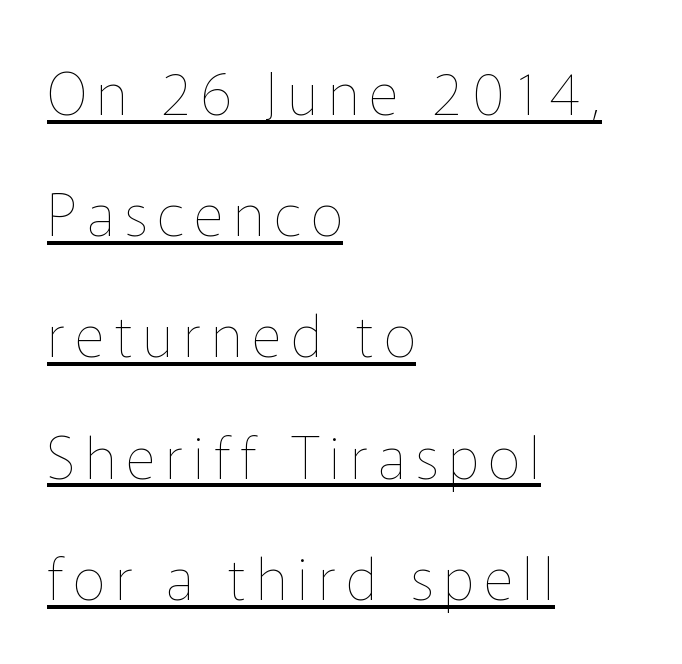
The image shows 58 px thin type, upright; set left-aligned, loose line spacing (2.09x), underlined; low stroke contrast and a medium x-height.
